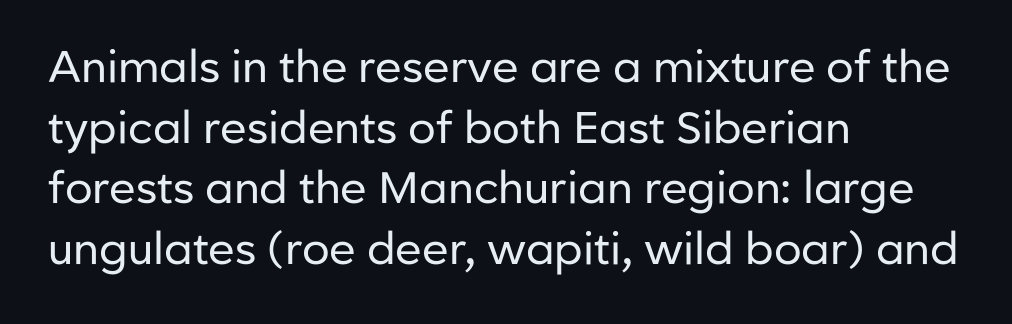
Q: Is the text bold? A: No.
Q: Is the text italic (slanted)? A: No, it is upright.
Q: Is the typeface a serif or a sans-serif typeface? A: Sans-serif.
Q: Is the text underlined? A: No.
Q: How is the paragraph aligned? A: Left-aligned.
Q: Is the spacing between letters normal or unusually wide? A: Normal.
Q: Is the spacing between lines tight, normal or loose? A: Normal.
Q: Width (condensed, normal, or wide)? A: Normal.
Q: Stroke contrast? A: Low.
Q: x-height? A: Medium.
Q: Monospaced? A: No.
